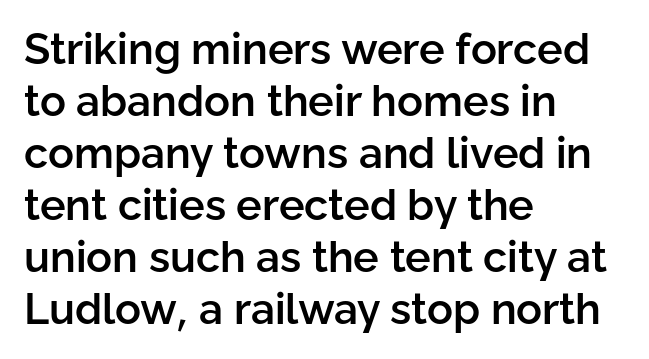
Q: Is the text bold? A: Semi-bold.
Q: Is the text italic (slanted)? A: No, it is upright.
Q: Is the typeface a serif or a sans-serif typeface? A: Sans-serif.
Q: Is the text underlined? A: No.
Q: How is the paragraph aligned? A: Left-aligned.
Q: Is the spacing between letters normal or unusually wide? A: Normal.
Q: Width (condensed, normal, or wide)? A: Normal.
Q: Stroke contrast? A: Low.
Q: x-height? A: Medium.
Q: Monospaced? A: No.
